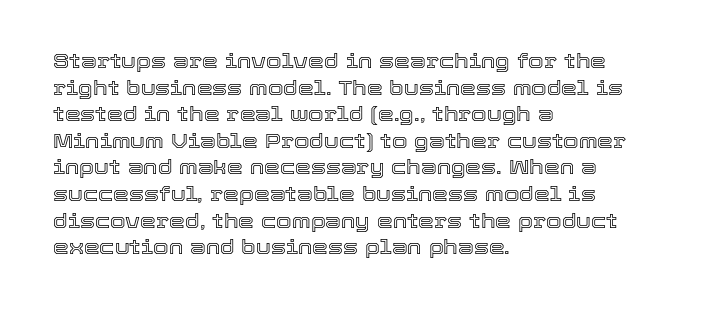
The image shows 20 px text type, upright; set left-aligned, normal line spacing (1.33x), normal letter spacing, not underlined.
